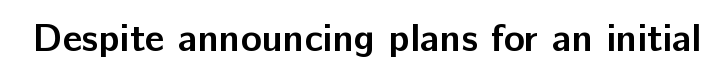
Note the varied advance widths — an 'i' is clearly narrower than an 'm'. Classification — sans serif. The lettering stays uniformly vertical, giving the passage a roman look. Descenders hang freely into open space.
